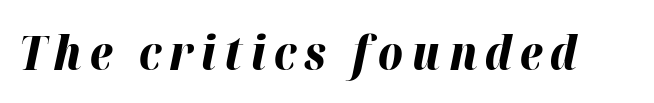
Quick note: underline off. Compared with ordinary roman type, these characters are visibly tilted. Think of a printed novel: that variable character pitch is what you see here. The passage shown is emphatically bold.
